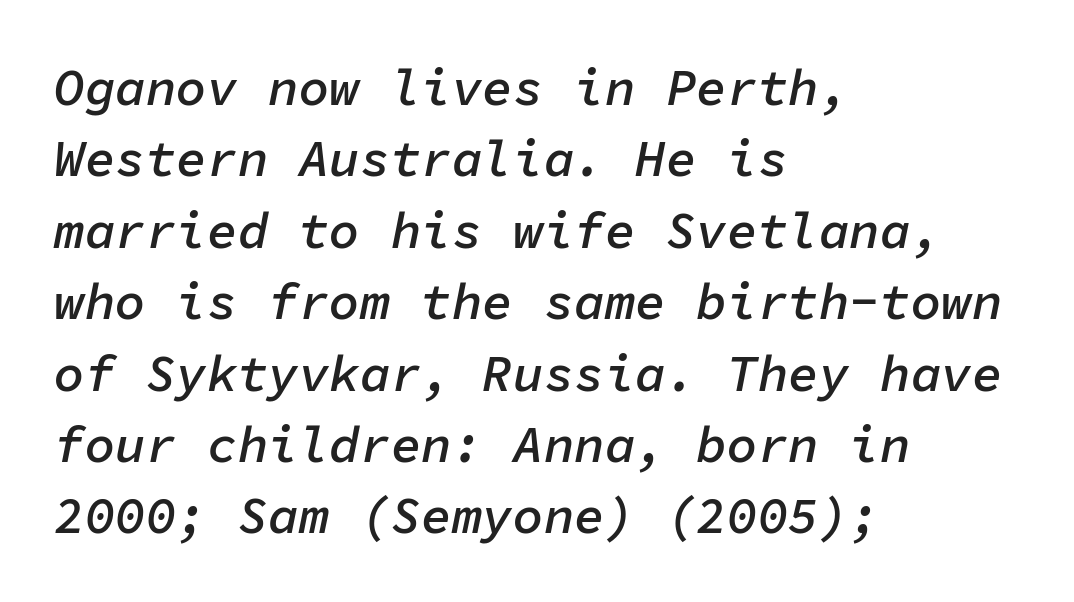
The image shows 51 px semibold type, italic (leaning right), monospaced; set left-aligned, normal line spacing (1.4x), normal letter spacing, not underlined; low stroke contrast and a medium x-height.
